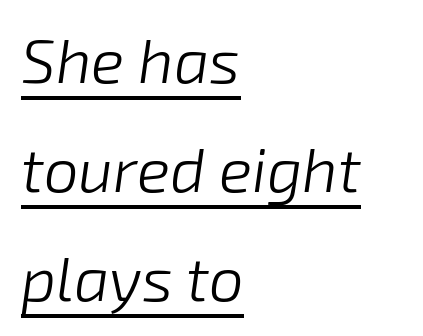
The image shows 62 px light type, italic (leaning right); set left-aligned, line spacing 1.76x, normal letter spacing, underlined; low stroke contrast and a medium x-height.
